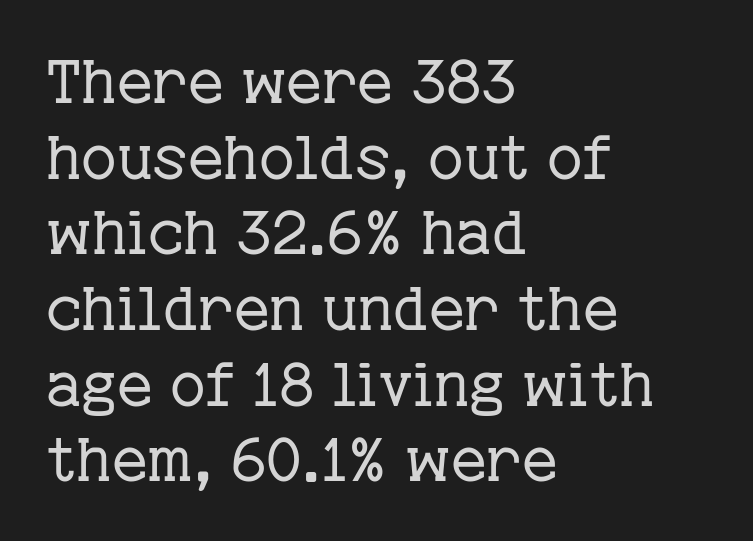
Q: Is the text bold? A: No.
Q: Is the text italic (slanted)? A: No, it is upright.
Q: Is the typeface a serif or a sans-serif typeface? A: Serif.
Q: Is the text underlined? A: No.
Q: How is the paragraph aligned? A: Left-aligned.
Q: Is the spacing between letters normal or unusually wide? A: Normal.
Q: Width (condensed, normal, or wide)? A: Normal.
Q: Stroke contrast? A: Low.
Q: x-height? A: Medium.
Q: Monospaced? A: No.
